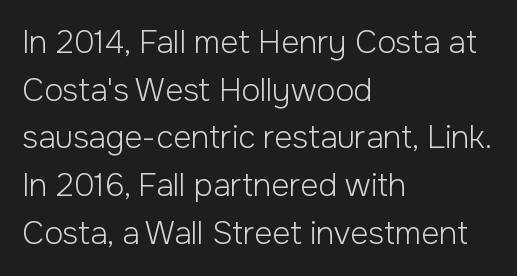
Has an underline been added? It has not. Is the type heavy? It reads as light-to-regular instead. Students, note that the glyphs here touch the page at normal intervals. The type sits square on the baseline with zero lean.
